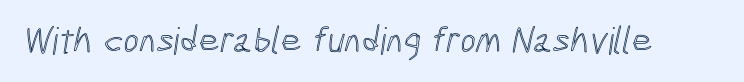
Nobody drew a line under any word here. Standard letterfit; no display-style spreading of the glyphs. Is this a fixed-width face? No — the glyphs have proportional, varying widths.
